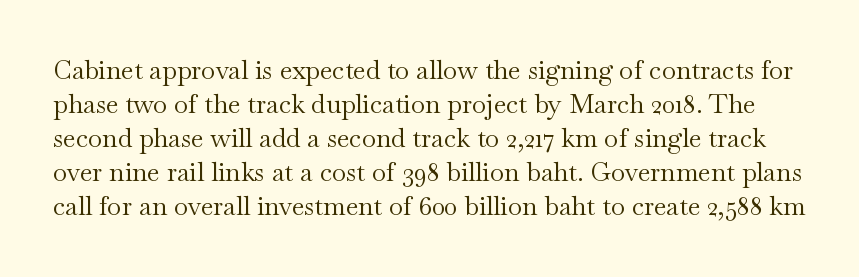
The baseline area is clear. Each new line begins a customary step beneath the previous one. These lines were composed using upright roman letters. Weight: not bold — regular or lighter.
